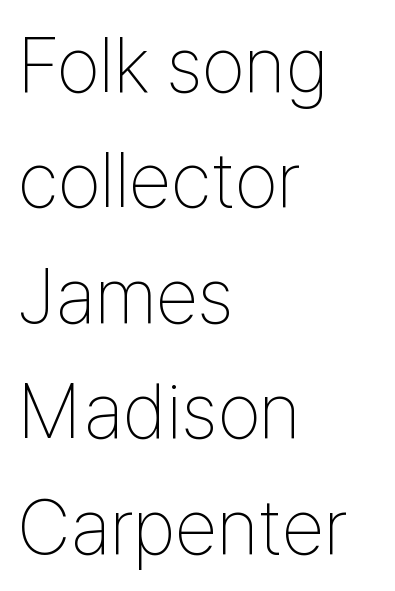
Q: Is the text bold? A: No.
Q: Is the text italic (slanted)? A: No, it is upright.
Q: Is the typeface a serif or a sans-serif typeface? A: Sans-serif.
Q: Is the text underlined? A: No.
Q: How is the paragraph aligned? A: Left-aligned.
Q: Is the spacing between letters normal or unusually wide? A: Normal.
Q: Is the spacing between lines tight, normal or loose? A: Normal.
Q: Width (condensed, normal, or wide)? A: Condensed.
Q: Stroke contrast? A: Low.
Q: x-height? A: Medium.
Q: Monospaced? A: No.
